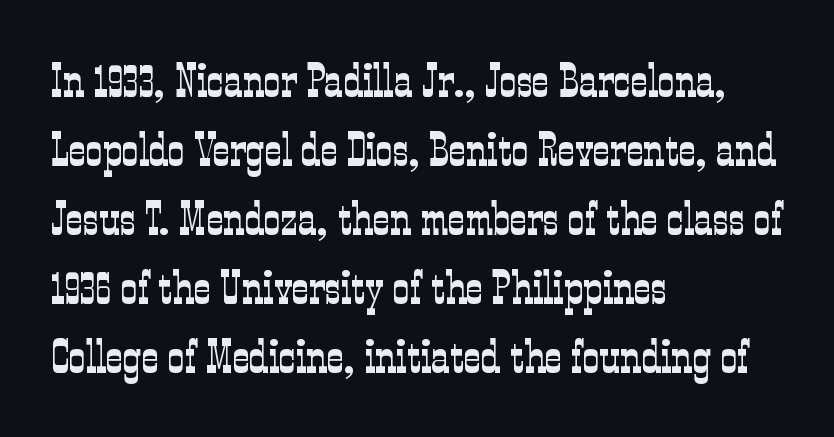
Q: Is the text bold? A: No.
Q: Is the text italic (slanted)? A: No, it is upright.
Q: Is the typeface a serif or a sans-serif typeface? A: Serif.
Q: Is the text underlined? A: No.
Q: How is the paragraph aligned? A: Left-aligned.
Q: Is the spacing between letters normal or unusually wide? A: Normal.
Q: Is the spacing between lines tight, normal or loose? A: Normal.
Q: Width (condensed, normal, or wide)? A: Condensed.
Q: Stroke contrast? A: Low.
Q: x-height? A: Medium.
Q: Monospaced? A: No.
